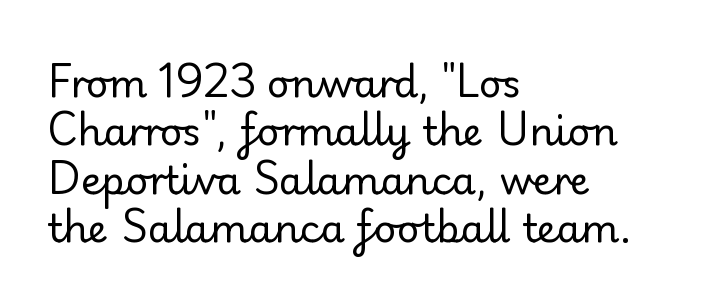
{"serif": "yes", "italic": "no", "bold": "no", "weight": "regular", "width": "normal", "stroke_contrast": "low", "x_height": "small", "monospaced": "no", "underline": "no", "align": "left", "line_spacing_ratio": 1.24, "letter_spacing": "normal", "letter_spacing_em": 0.0, "glyph_px": 39}
